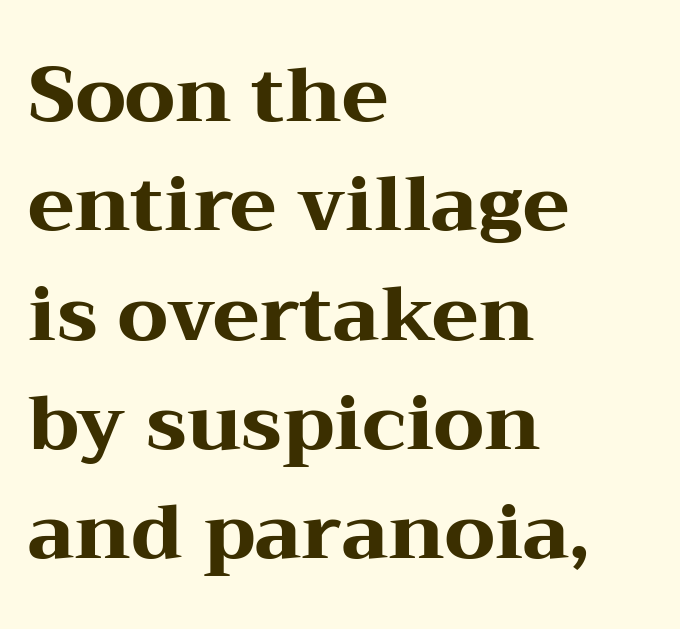
The image shows 77 px heavy, wide serif type, upright; set left-aligned, normal line spacing (1.42x), normal letter spacing, not underlined; medium stroke contrast and a medium x-height.
